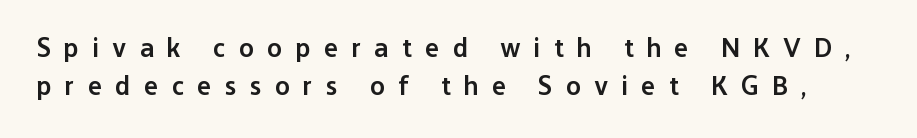
The image shows 27 px text type, upright; set normal line spacing (1.4x), unusually wide letter spacing (+0.49 em), not underlined.
